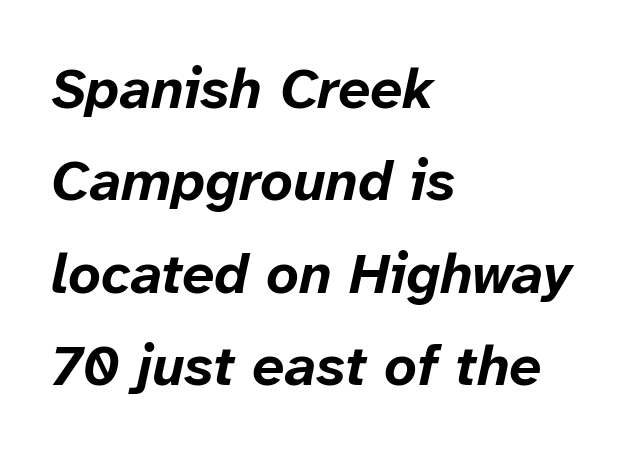
Q: Is the text bold? A: Yes.
Q: Is the text italic (slanted)? A: Yes, it leans right by about 12 degrees.
Q: Is the text underlined? A: No.
Q: How is the paragraph aligned? A: Left-aligned.
Q: Is the spacing between letters normal or unusually wide? A: Normal.
Q: Is the spacing between lines tight, normal or loose? A: Normal.
Q: Width (condensed, normal, or wide)? A: Normal.
Q: Stroke contrast? A: Low.
Q: x-height? A: Medium.
Q: Monospaced? A: No.
